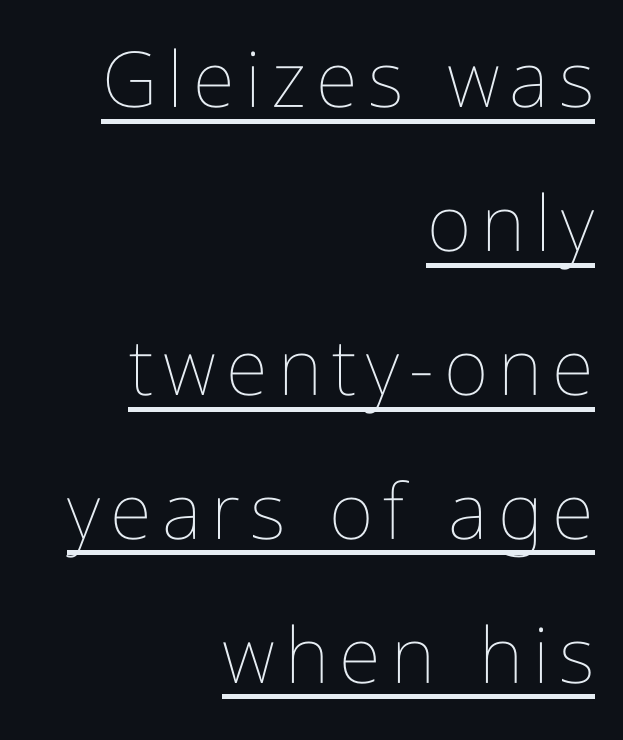
Counters stay open thanks to moderate or lighter strokes. Leftover space on each line is placed entirely before the opening word. This sample carries an underscore along the baseline area. In terms of posture, this sample is upright. Varying glyph widths throughout — classic text-font behaviour.
